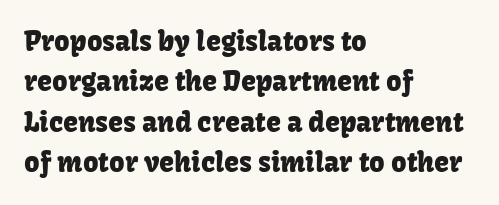
{"italic": "no", "underline": "no", "align": "left", "line_spacing": "normal", "line_spacing_ratio": 1.5, "letter_spacing": "normal", "letter_spacing_em": 0.0, "glyph_px": 27}
